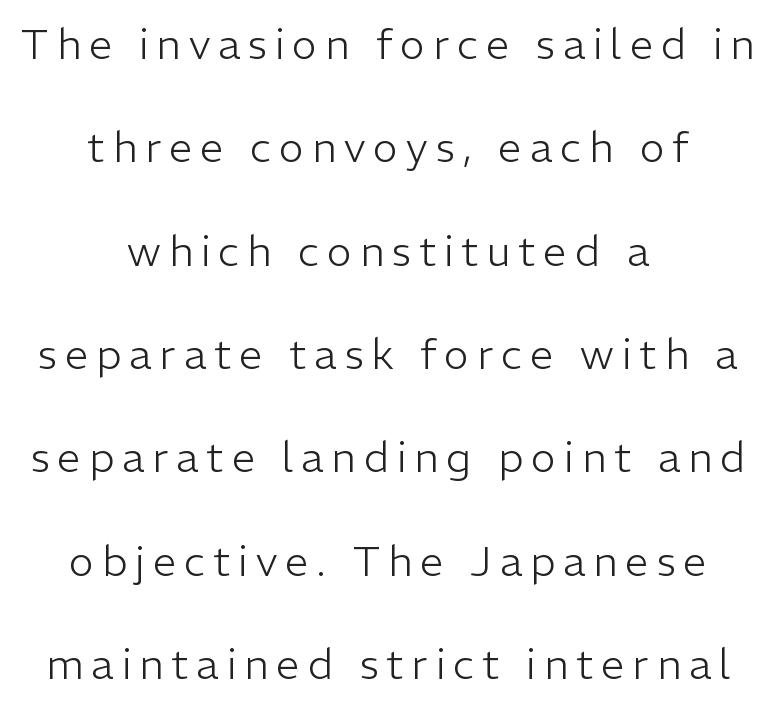
A typesetter would label this face a sans. Heft: none added — not bold. Bare-footed words on every line. This sample has the flowing, uneven cadence of proportional lettering. The line-height multiplier appears high, well above default.
